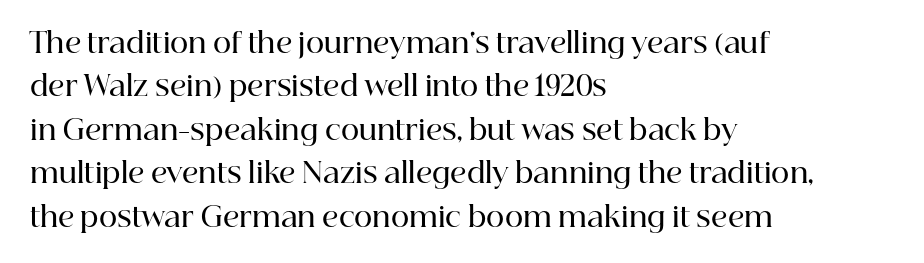
Think of a printed novel: that variable character pitch is what you see here. Only glyphs here, with clear space below each row. A typesetter would call this zero additional tracking. When letters stand straight like this, we call the style roman or upright.
